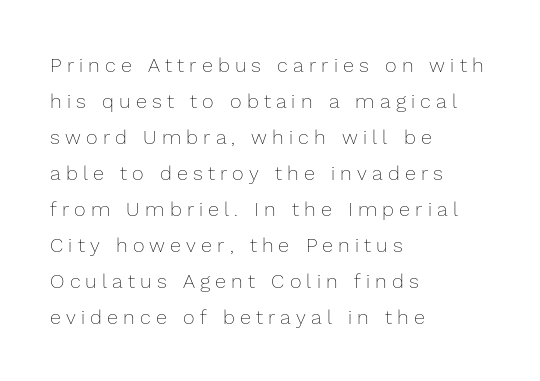
Q: Is the text bold? A: No.
Q: Is the text italic (slanted)? A: No, it is upright.
Q: Is the text underlined? A: No.
Q: How is the paragraph aligned? A: Left-aligned.
Q: Is the spacing between letters normal or unusually wide? A: Unusually wide.
